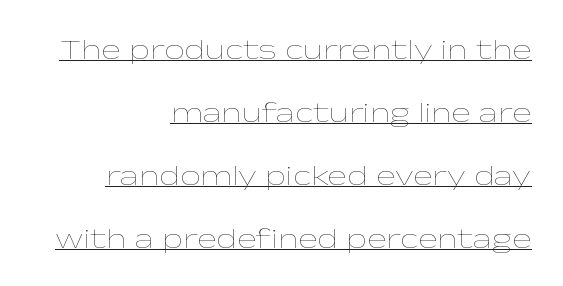
Letters have the restrained weight of plain body copy at most. The type is set solid horizontally, with unmodified tracking. A typesetter would call this proportional, since set widths differ per character. Vertical spacing — loose. Right-aligned paragraph, ragged on the left.
